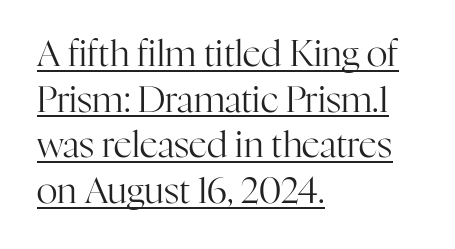
The image shows 36 px regular-weight serif type, upright; set left-aligned, normal line spacing (1.27x), normal letter spacing, underlined; high stroke contrast and a medium x-height.
